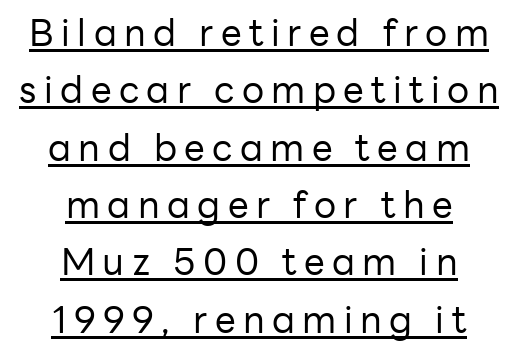
Q: Is the text bold? A: No.
Q: Is the text italic (slanted)? A: No, it is upright.
Q: Is the typeface a serif or a sans-serif typeface? A: Sans-serif.
Q: Is the text underlined? A: Yes.
Q: How is the paragraph aligned? A: Centered.
Q: Is the spacing between letters normal or unusually wide? A: Unusually wide.
Q: Is the spacing between lines tight, normal or loose? A: Normal.
Q: Width (condensed, normal, or wide)? A: Normal.
Q: Stroke contrast? A: Low.
Q: x-height? A: Medium.
Q: Monospaced? A: No.
